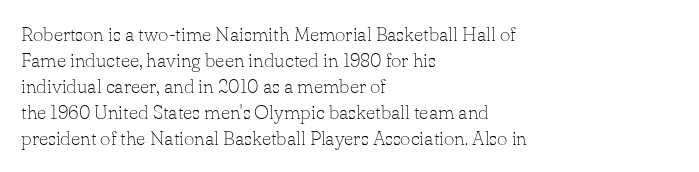
The image shows 20 px text type, upright; set left-aligned, normal line spacing (1.3x), normal letter spacing, not underlined.
